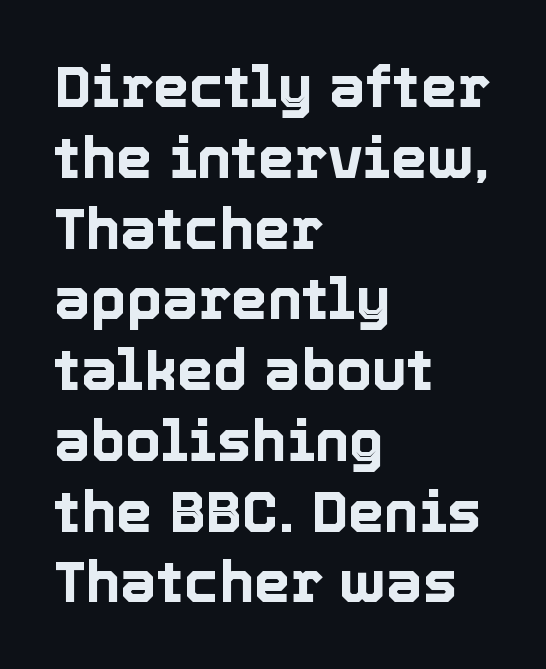
{"italic": "no", "width": "normal", "x_height": "medium", "monospaced": "no", "underline": "no", "align": "left", "line_spacing_ratio": 1.22, "letter_spacing": "normal", "letter_spacing_em": 0.0, "glyph_px": 58}
